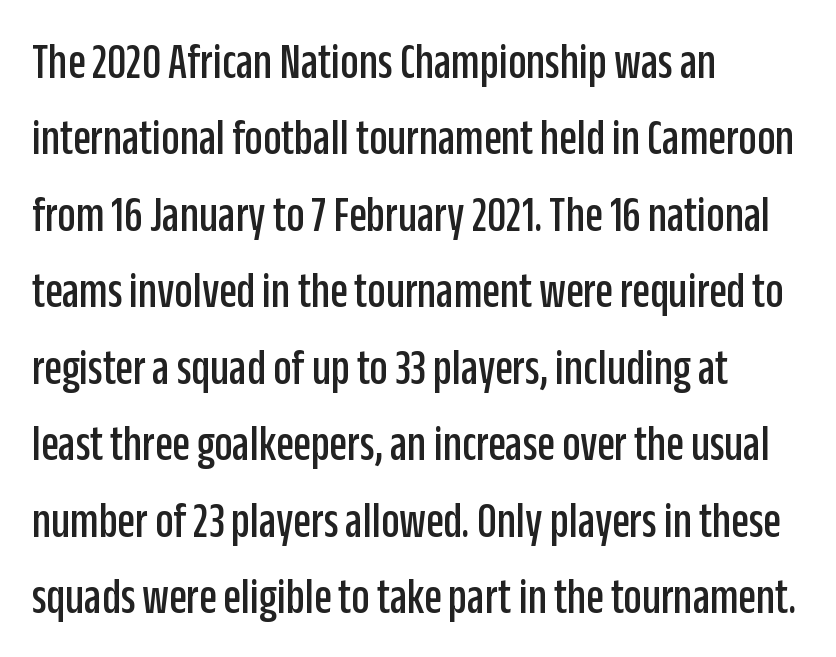
{"serif": "no", "italic": "no", "width": "condensed", "stroke_contrast": "low", "x_height": "large", "monospaced": "no", "underline": "no", "align": "left", "line_spacing": "normal", "line_spacing_ratio": 1.5, "letter_spacing": "normal", "letter_spacing_em": 0.0, "glyph_px": 51}
